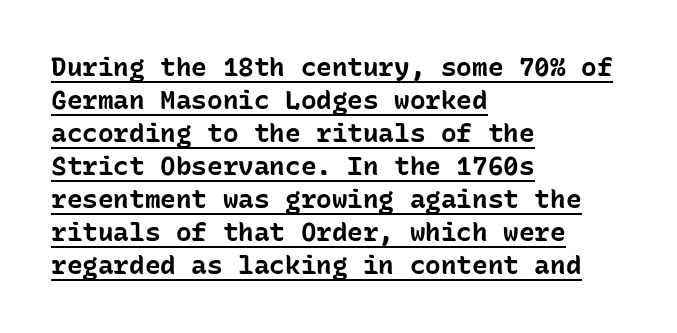
Q: Is the text bold? A: Yes.
Q: Is the text italic (slanted)? A: No, it is upright.
Q: Is the text underlined? A: Yes.
Q: How is the paragraph aligned? A: Left-aligned.
Q: Is the spacing between letters normal or unusually wide? A: Normal.
Q: Is the spacing between lines tight, normal or loose? A: Normal.
